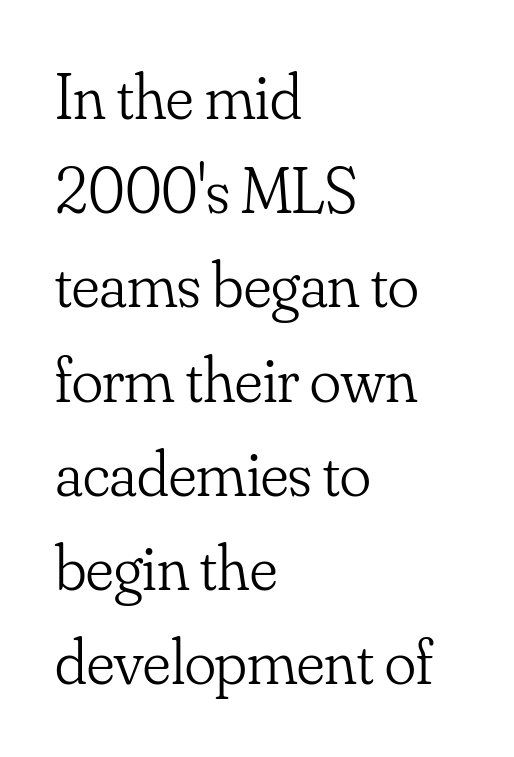
The image shows 65 px light serif type, upright; set left-aligned, normal line spacing (1.45x), normal letter spacing, not underlined; low stroke contrast and a small x-height.
